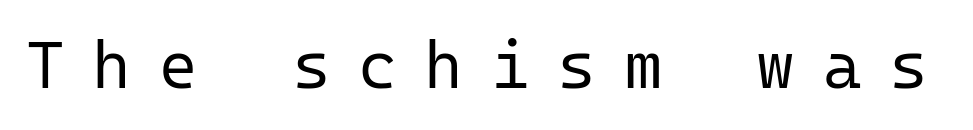
The image shows 66 px regular-weight sans-serif type, upright, monospaced; set unusually wide letter spacing (+0.42 em), not underlined; low stroke contrast and a medium x-height.
